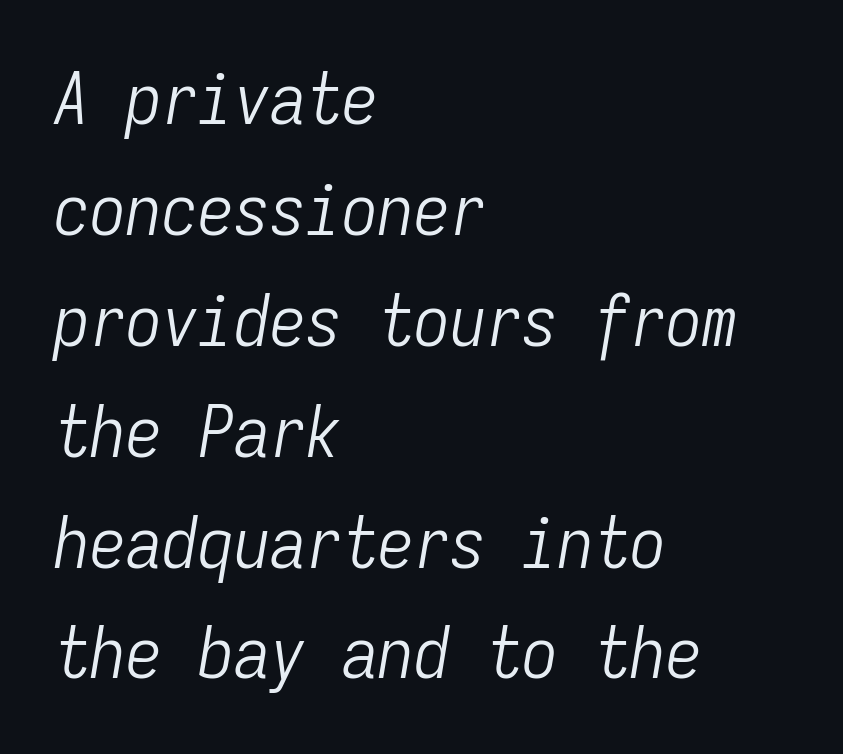
Q: Is the text bold? A: No.
Q: Is the text italic (slanted)? A: Yes, it leans right by about 9 degrees.
Q: Is the text underlined? A: No.
Q: How is the paragraph aligned? A: Left-aligned.
Q: Is the spacing between letters normal or unusually wide? A: Normal.
Q: Is the spacing between lines tight, normal or loose? A: Normal.
Q: Width (condensed, normal, or wide)? A: Condensed.
Q: Stroke contrast? A: Low.
Q: x-height? A: Medium.
Q: Monospaced? A: Yes.
